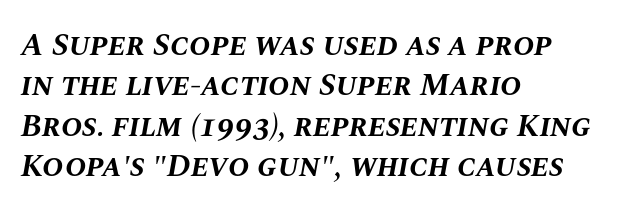
{"italic": "yes", "lean": "right", "slant_degrees": 10, "bold": "yes", "weight": "bold", "width": "normal", "stroke_contrast": "medium", "x_height": "large", "monospaced": "no", "underline": "no", "align": "left", "line_spacing": "normal", "line_spacing_ratio": 1.26, "letter_spacing": "normal", "letter_spacing_em": 0.0, "glyph_px": 32}
